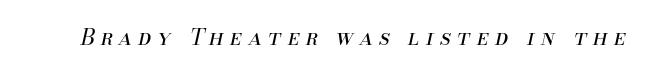
Stroke mass is kept to a normal reading level or below. The baseline area is clear. When letters slant like this, we call the style italic. Spacing between characters has been opened up far beyond the box default.
